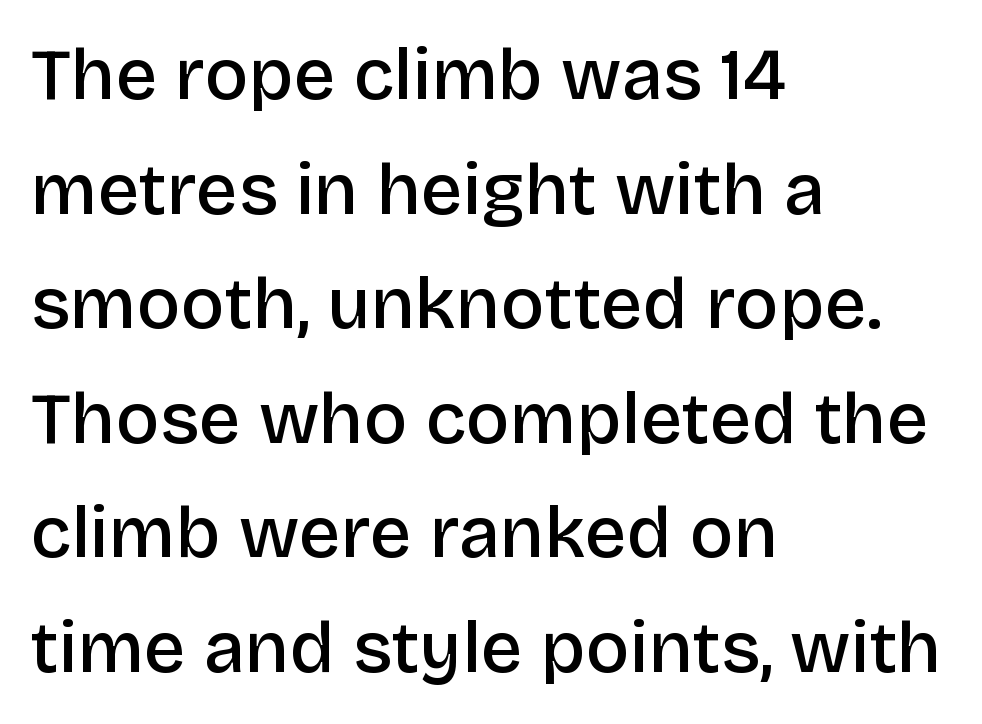
The image shows 73 px semibold sans-serif type, upright; set left-aligned, normal line spacing (1.57x), normal letter spacing, not underlined; low stroke contrast and a large x-height.
